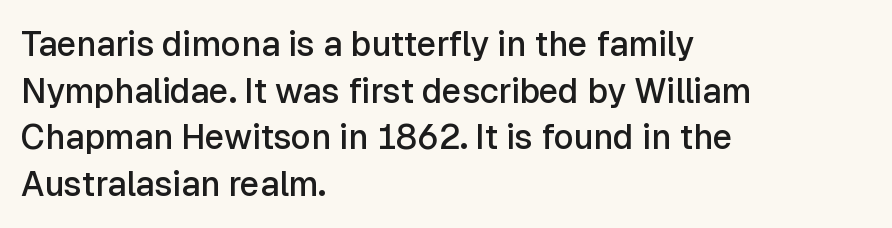
Is the letter spacing exaggerated? No — it looks like the ordinary default. Unmarked baselines from the first word to the last. Is there much room between lines? A standard amount, neither cramped nor airy. The rendering anchors every line to the left-hand side. This is the regular roman posture of the typeface. Grotesque or geometric, the face here clearly has no serifs.
